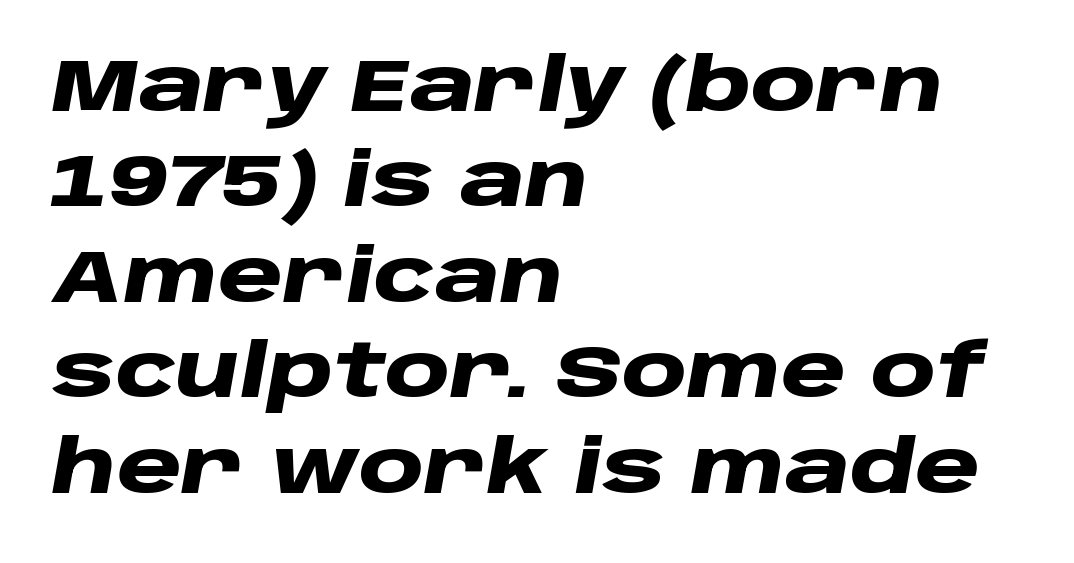
Summary of vertical rhythm: regular, with standard interline spacing. Here the designer chose a conventional face with non-uniform glyph widths. Strong, thick strokes mark this as bold type. Glance below the letters and you will spot only blank space.
